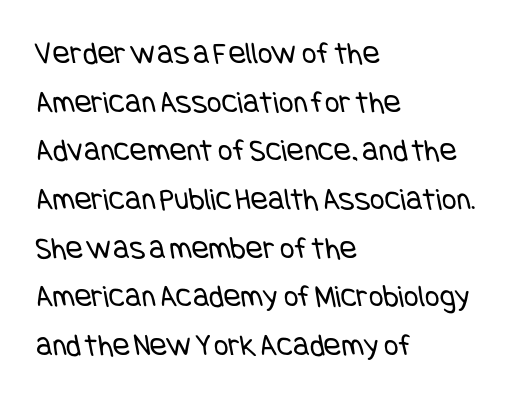
Check under the words: just untouched page. The designer went with a sans here, leaving each stem footless. Each new line begins a customary step beneath the previous one. The letters look calm and open, with moderate or lighter stems.
